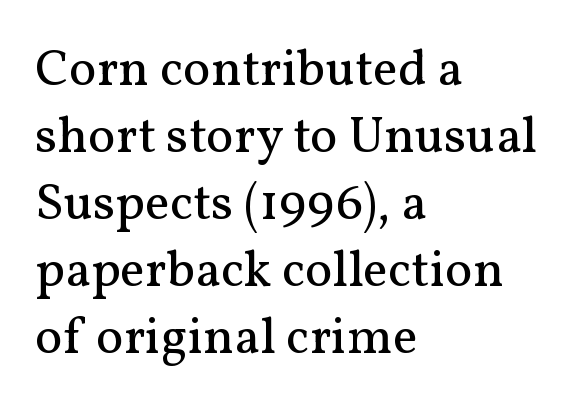
{"serif": "yes", "italic": "no", "bold": "no", "weight": "regular", "width": "normal", "stroke_contrast": "medium", "x_height": "medium", "monospaced": "no", "underline": "no", "align": "left", "line_spacing": "normal", "line_spacing_ratio": 1.29, "letter_spacing": "normal", "letter_spacing_em": 0.0, "glyph_px": 52}
